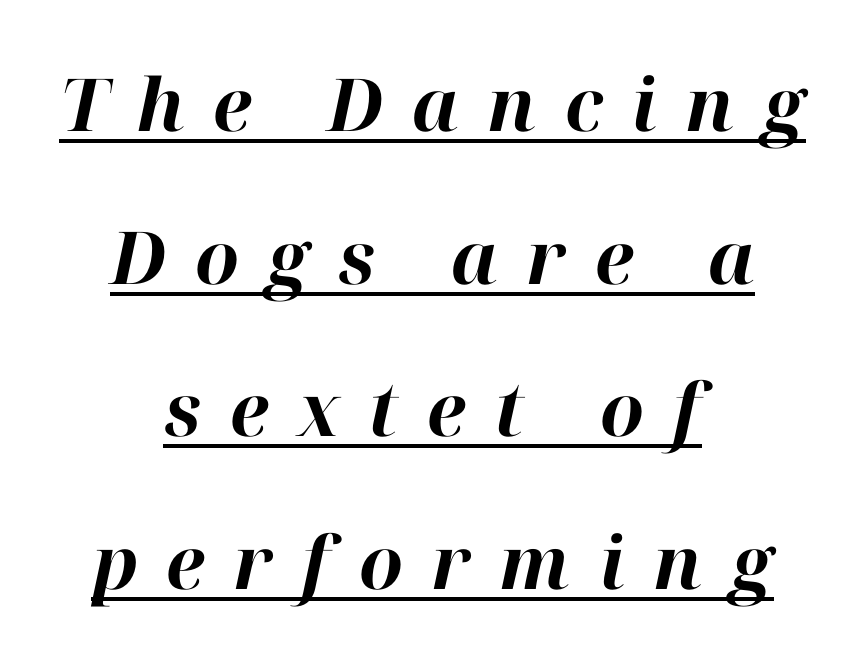
The image shows 73 px bold type, italic (leaning right); set centered, loose line spacing (2.09x), unusually wide letter spacing (+0.39 em), underlined; high stroke contrast and a medium x-height.
